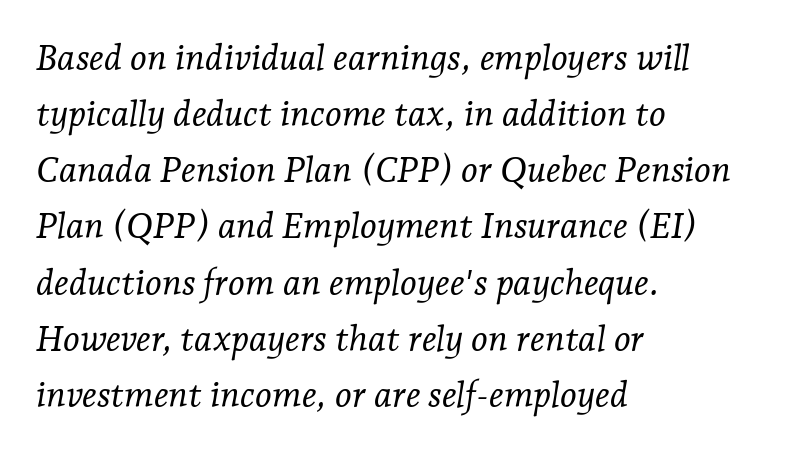
{"serif": "yes", "italic": "yes", "lean": "right", "slant_degrees": 7, "bold": "no", "weight": "light", "width": "normal", "stroke_contrast": "low", "x_height": "medium", "monospaced": "no", "underline": "no", "align": "left", "line_spacing": "normal", "line_spacing_ratio": 1.56, "letter_spacing": "normal", "letter_spacing_em": 0.0, "glyph_px": 36}
